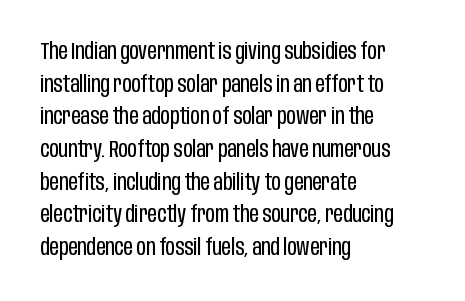
{"italic": "no", "bold": "no", "underline": "no", "align": "left", "line_spacing": "normal", "line_spacing_ratio": 1.42, "letter_spacing": "normal", "letter_spacing_em": 0.0, "glyph_px": 23}
